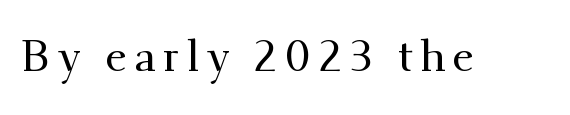
The image shows 44 px serif type, upright; set not underlined; medium stroke contrast and a small x-height.
